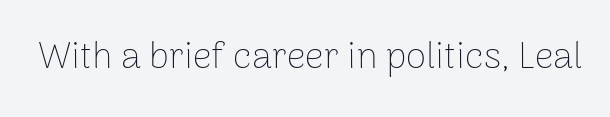
Q: Is the text bold? A: No.
Q: Is the text italic (slanted)? A: No, it is upright.
Q: Is the typeface a serif or a sans-serif typeface? A: Sans-serif.
Q: Is the text underlined? A: No.
Q: Is the spacing between letters normal or unusually wide? A: Normal.
Q: Width (condensed, normal, or wide)? A: Normal.
Q: Stroke contrast? A: Low.
Q: x-height? A: Medium.
Q: Monospaced? A: No.
